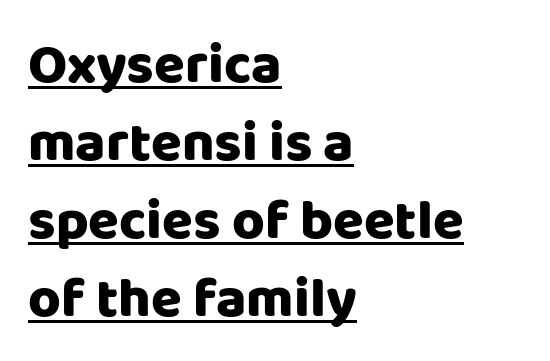
The image shows 56 px sans-serif type, upright; set left-aligned, normal line spacing (1.39x), normal letter spacing, underlined; low stroke contrast and a large x-height.
